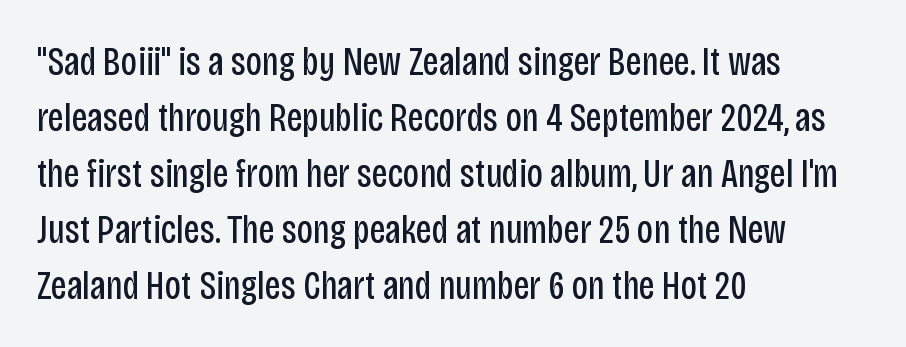
The ragged edge is on the right, which tells us the setting is flush left. Classification — sans serif. Weight: in the light-to-regular range. Spacing between characters is what you'd get straight out of the box. A typesetter would call this proportional, since set widths differ per character. The space beneath each line is pristine and unruled.
